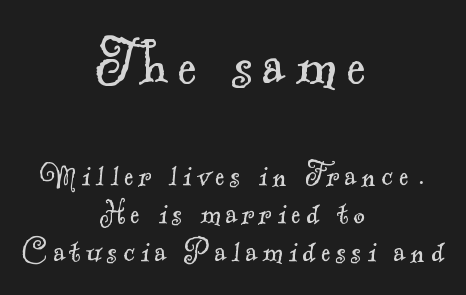
Character size in the leading block exceeds that of the trailing block. The rag falls on both sides of this text block equally. Little horizontal feet cap the strokes, marking this as serif type. Heaviness? Minimal to ordinary, like unemphasized prose.
